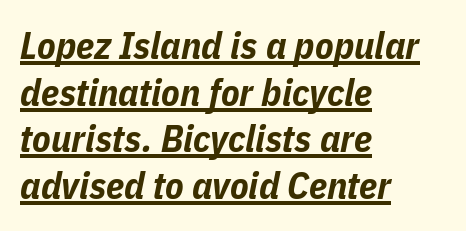
Q: Is the text bold? A: Yes.
Q: Is the text italic (slanted)? A: Yes, it leans right by about 11 degrees.
Q: Is the text underlined? A: Yes.
Q: How is the paragraph aligned? A: Left-aligned.
Q: Is the spacing between letters normal or unusually wide? A: Normal.
Q: Width (condensed, normal, or wide)? A: Condensed.
Q: Stroke contrast? A: Low.
Q: x-height? A: Medium.
Q: Monospaced? A: No.
